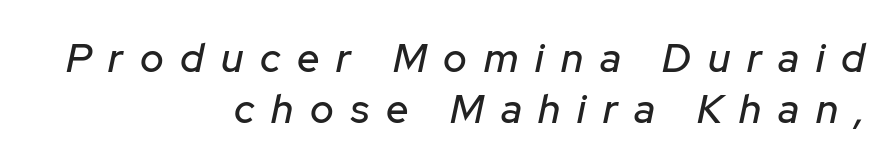
Q: Is the text italic (slanted)? A: Yes, it leans right by about 12 degrees.
Q: Is the text underlined? A: No.
Q: How is the paragraph aligned? A: Right-aligned.
Q: Is the spacing between letters normal or unusually wide? A: Unusually wide.
Q: Is the spacing between lines tight, normal or loose? A: Normal.
Q: Width (condensed, normal, or wide)? A: Normal.
Q: Stroke contrast? A: Low.
Q: x-height? A: Medium.
Q: Monospaced? A: No.
